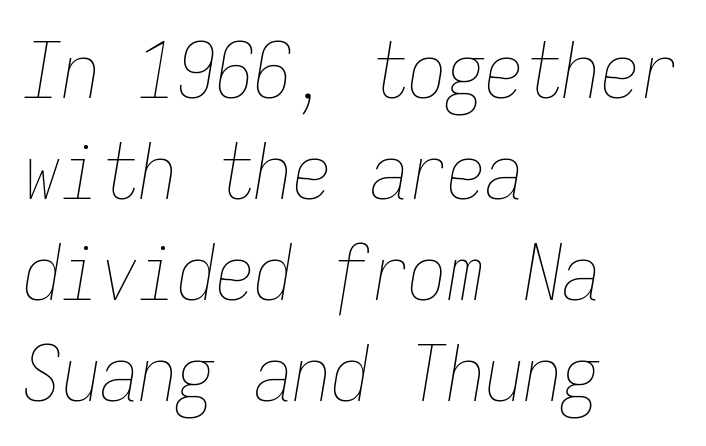
If you drew a line through each stem, it would be angled. A student would call this left alignment; a typographer would say flush left, rag right. Caption: face not bold, strokes unweighted. This sample keeps an unexceptional amount of space between lines. Here the designer chose a console-style face with uniform glyph widths.
